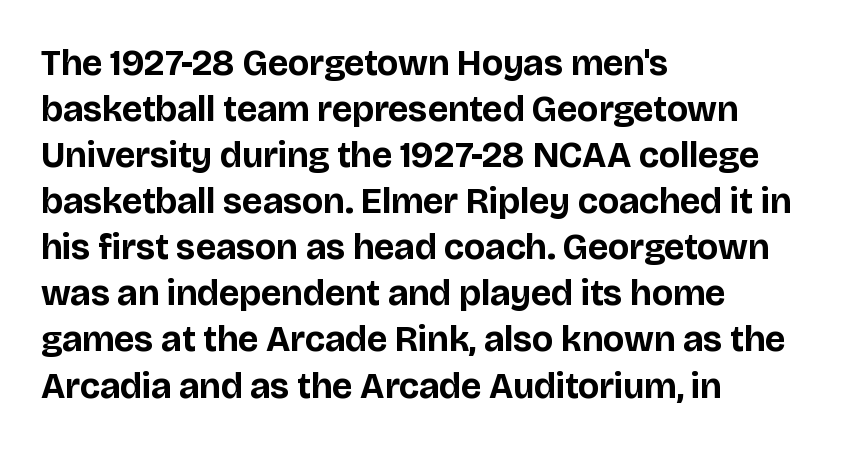
{"serif": "no", "italic": "no", "bold": "yes", "weight": "bold", "width": "normal", "stroke_contrast": "low", "x_height": "large", "monospaced": "no", "underline": "no", "align": "left", "line_spacing": "normal", "line_spacing_ratio": 1.28, "letter_spacing": "normal", "letter_spacing_em": 0.0, "glyph_px": 36}
